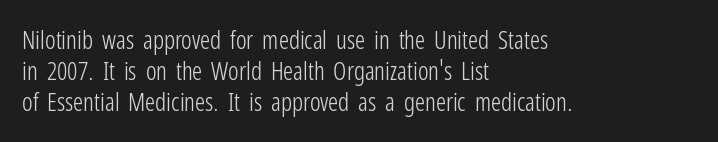
Spacing between characters is what you'd get straight out of the box. Ordinary non-slanted type is in use. The compositor pushed each line to the left boundary. Rows of type keep a routine distance in the vertical direction.
